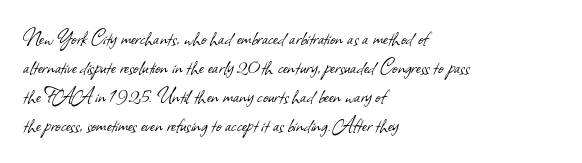
Q: Is the text bold? A: No.
Q: Is the text underlined? A: No.
Q: How is the paragraph aligned? A: Left-aligned.
Q: Is the spacing between letters normal or unusually wide? A: Normal.
Q: Is the spacing between lines tight, normal or loose? A: Normal.
